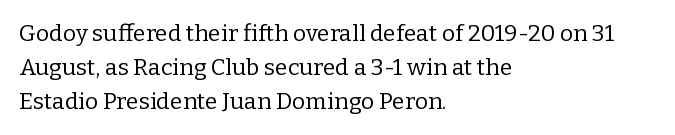
The image shows 23 px text type, upright; set left-aligned, normal line spacing (1.47x), normal letter spacing, not underlined.
